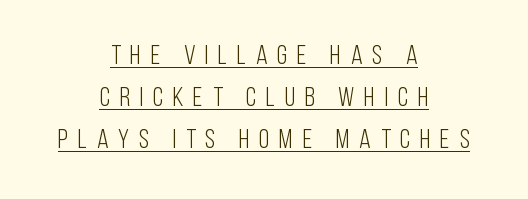
Q: Is the text bold? A: No.
Q: Is the text italic (slanted)? A: No, it is upright.
Q: Is the text underlined? A: Yes.
Q: How is the paragraph aligned? A: Centered.
Q: Is the spacing between letters normal or unusually wide? A: Unusually wide.
Q: Is the spacing between lines tight, normal or loose? A: Normal.
